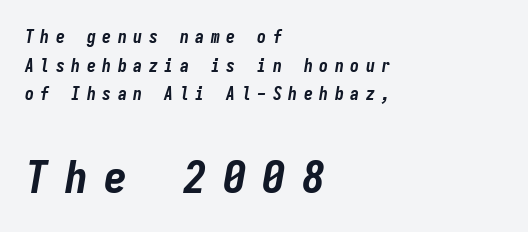
The image shows 46 px bold, condensed type, italic (leaning right), monospaced; set left-aligned, normal line spacing (1.59x), unusually wide letter spacing (+0.36 em), not underlined; the second (bottom) block is 2.56x larger; low stroke contrast and a medium x-height.
